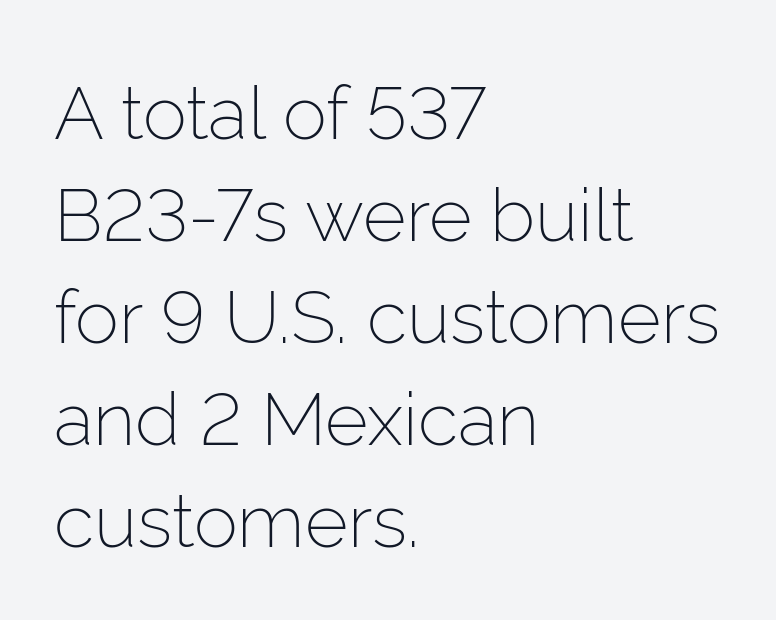
The image shows 74 px light sans-serif type, upright; set left-aligned, normal line spacing (1.38x), normal letter spacing, not underlined; low stroke contrast and a medium x-height.
